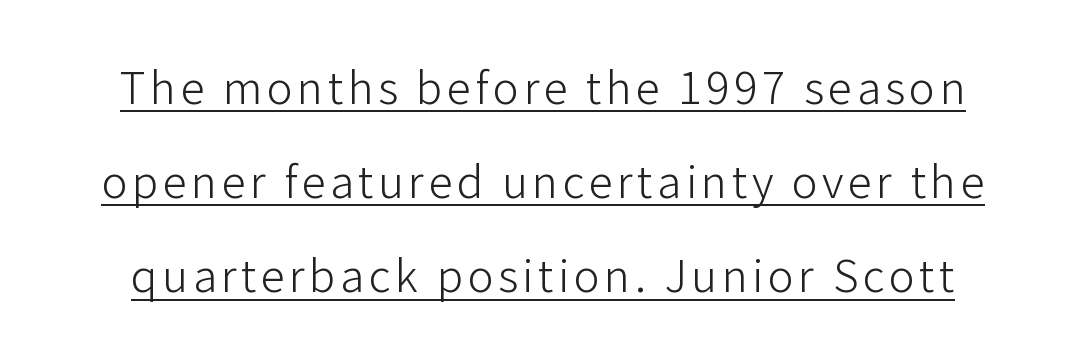
Q: Is the text bold? A: No.
Q: Is the text italic (slanted)? A: No, it is upright.
Q: Is the typeface a serif or a sans-serif typeface? A: Sans-serif.
Q: Is the text underlined? A: Yes.
Q: Is the spacing between lines tight, normal or loose? A: Loose.
Q: Width (condensed, normal, or wide)? A: Normal.
Q: Stroke contrast? A: Low.
Q: x-height? A: Medium.
Q: Monospaced? A: No.
